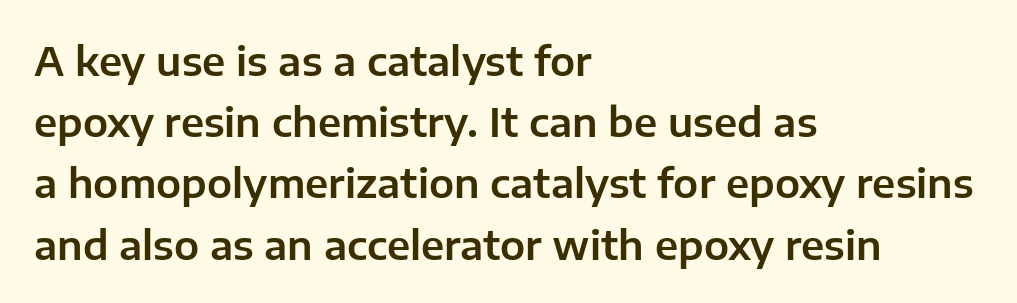
{"serif": "no", "italic": "no", "width": "normal", "stroke_contrast": "low", "x_height": "medium", "monospaced": "no", "underline": "no", "align": "left", "line_spacing": "normal", "line_spacing_ratio": 1.53, "letter_spacing": "normal", "letter_spacing_em": 0.0, "glyph_px": 40}
